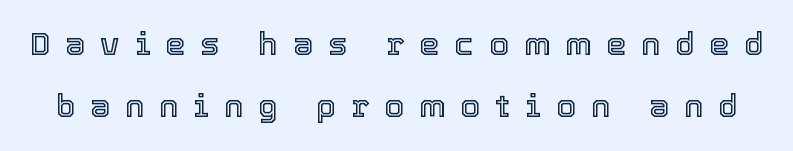
{"italic": "no", "width": "normal", "x_height": "medium", "monospaced": "no", "underline": "no", "line_spacing": "loose", "line_spacing_ratio": 1.95, "letter_spacing": "wide", "letter_spacing_em": 0.47, "glyph_px": 32}
